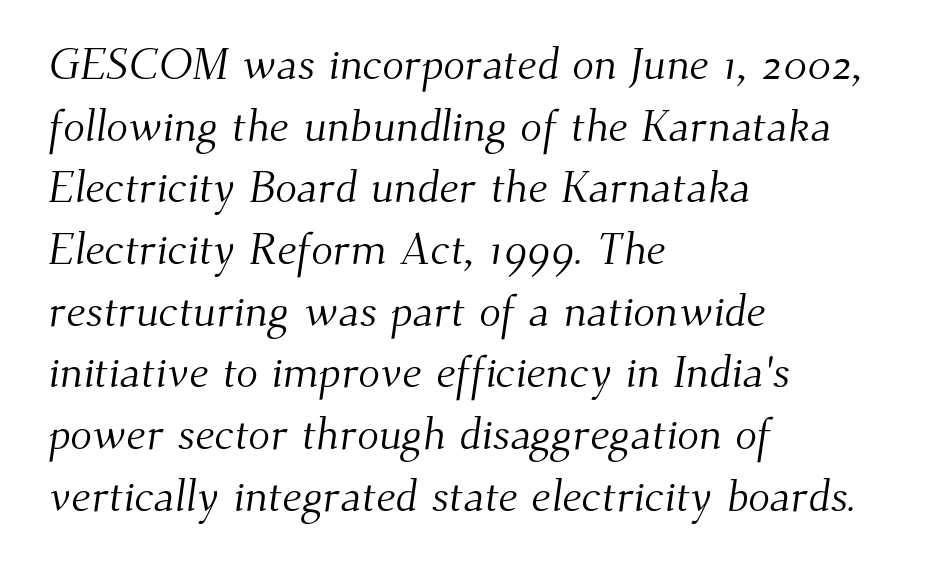
The image shows 45 px light serif type; set left-aligned, normal line spacing (1.37x), normal letter spacing, not underlined; medium stroke contrast and a small x-height.
